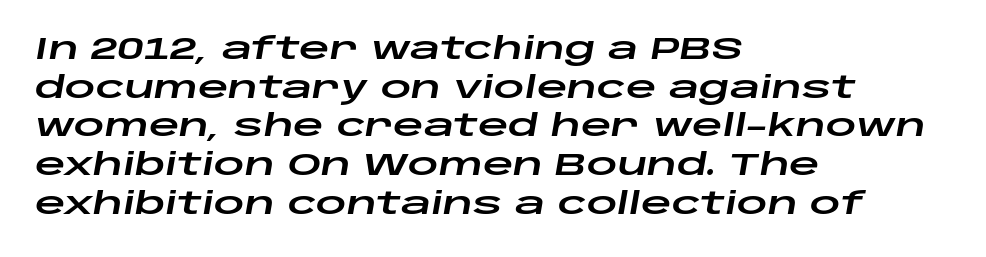
You could call the tracking neutral — neither tight nor loose. The rendering uses natural spacing where letterforms have individual widths. The string is rendered with underlining switched off. Compared with ordinary roman type, these characters are visibly tilted. The typesetter chose a ragged-right arrangement here.
